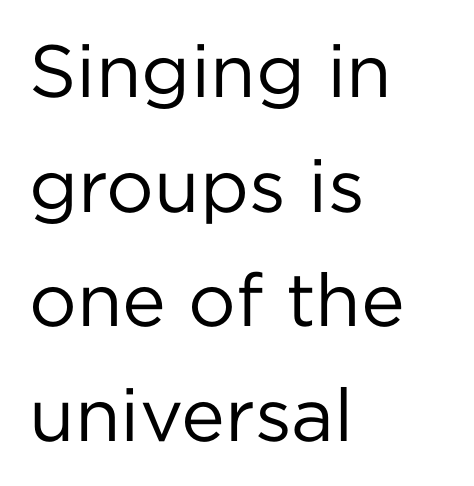
The image shows 74 px regular-weight sans-serif type, upright; set left-aligned, normal line spacing (1.55x), normal letter spacing, not underlined; low stroke contrast and a medium x-height.
